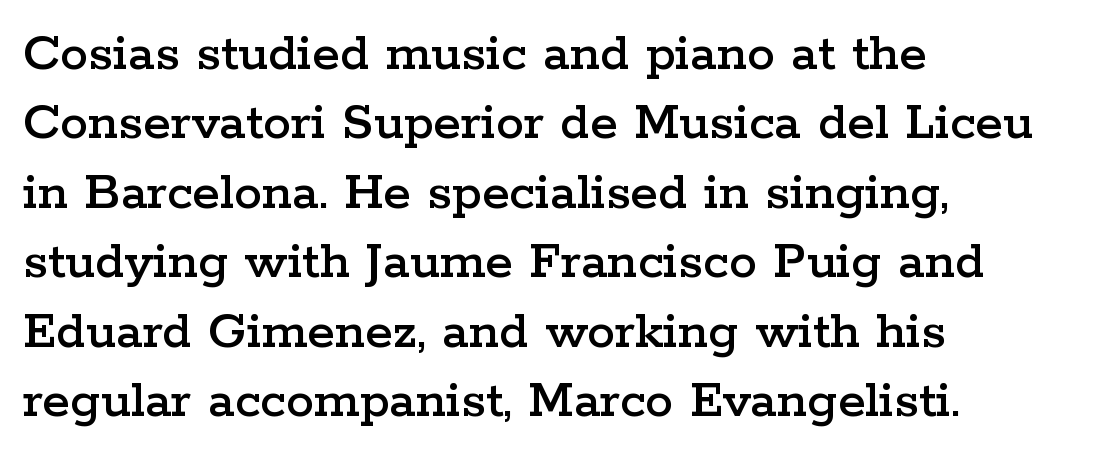
A student would call this left alignment; a typographer would say flush left, rag right. Posture: upright roman. What kind of face is this? One with serifs. Nobody drew a line under any word here.
